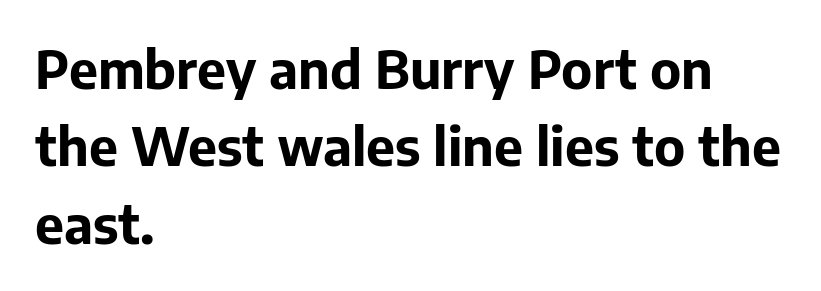
{"serif": "no", "italic": "no", "bold": "yes", "weight": "bold", "width": "normal", "stroke_contrast": "low", "x_height": "medium", "monospaced": "no", "underline": "no", "align": "left", "line_spacing": "normal", "line_spacing_ratio": 1.49, "letter_spacing": "normal", "letter_spacing_em": 0.0, "glyph_px": 52}
